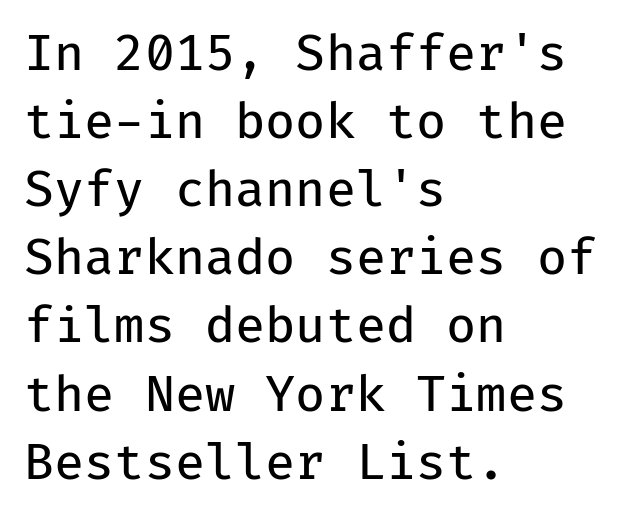
Q: Is the text bold? A: No.
Q: Is the text italic (slanted)? A: No, it is upright.
Q: Is the typeface a serif or a sans-serif typeface? A: Sans-serif.
Q: Is the text underlined? A: No.
Q: How is the paragraph aligned? A: Left-aligned.
Q: Is the spacing between letters normal or unusually wide? A: Normal.
Q: Is the spacing between lines tight, normal or loose? A: Normal.
Q: Width (condensed, normal, or wide)? A: Normal.
Q: Stroke contrast? A: Low.
Q: x-height? A: Medium.
Q: Monospaced? A: Yes.
